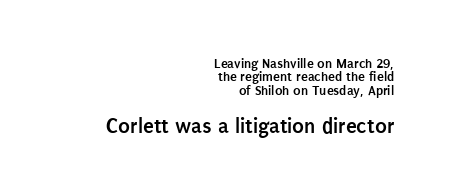
Q: Is the text bold? A: Yes.
Q: Is the text italic (slanted)? A: No, it is upright.
Q: Is the text underlined? A: No.
Q: How is the paragraph aligned? A: Right-aligned.
Q: Is the spacing between letters normal or unusually wide? A: Normal.
Q: Is the spacing between lines tight, normal or loose? A: Tight.
Q: Which block of text is set in a larger size, the first (top) or the second (bottom)? A: The second (bottom) one.
